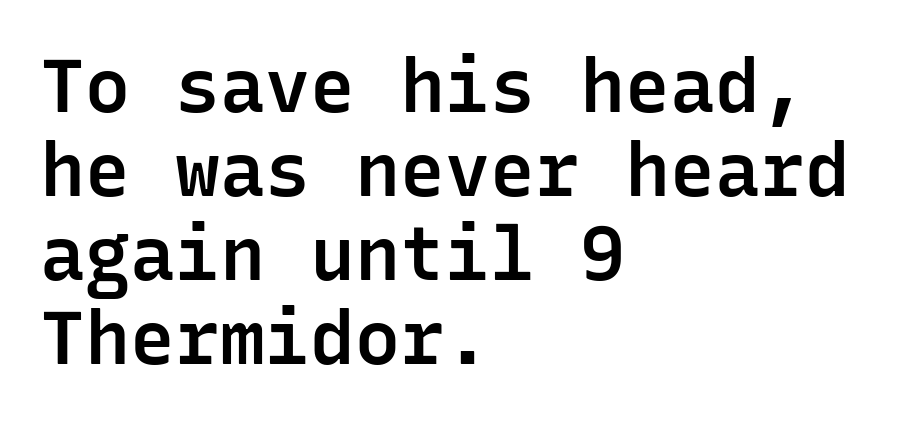
The image shows 75 px semibold sans-serif type, upright, monospaced; set left-aligned, tight line spacing (1.12x), normal letter spacing, not underlined; low stroke contrast and a medium x-height.
